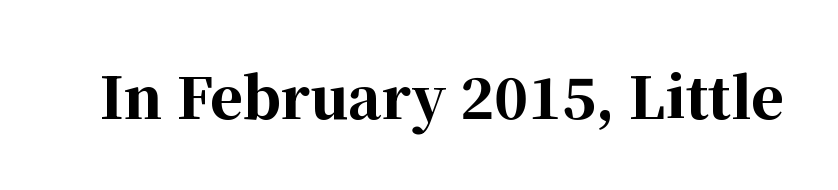
{"serif": "yes", "italic": "no", "bold": "yes", "weight": "bold", "width": "normal", "stroke_contrast": "high", "x_height": "medium", "monospaced": "no", "underline": "no", "letter_spacing": "normal", "letter_spacing_em": 0.0, "glyph_px": 56}
